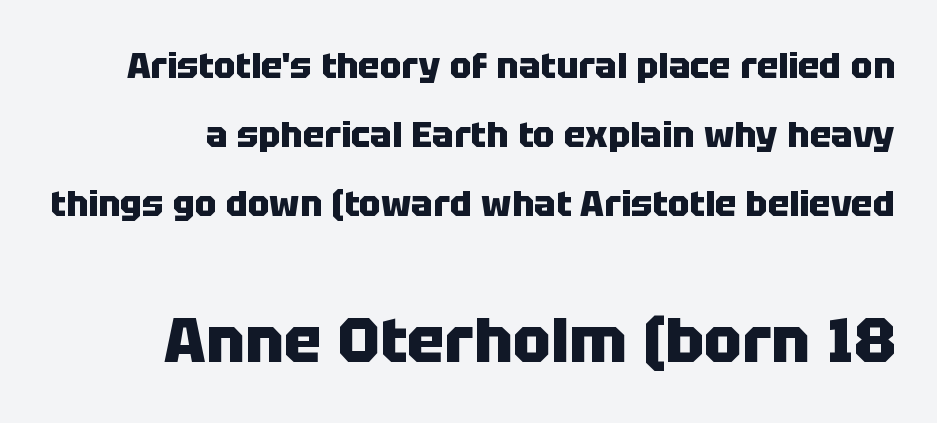
Q: Is the text bold? A: Yes.
Q: Is the text italic (slanted)? A: No, it is upright.
Q: Is the typeface a serif or a sans-serif typeface? A: Sans-serif.
Q: Is the text underlined? A: No.
Q: Is the spacing between letters normal or unusually wide? A: Normal.
Q: Is the spacing between lines tight, normal or loose? A: Loose.
Q: Which block of text is set in a larger size, the first (top) or the second (bottom)? A: The second (bottom) one.
Q: Width (condensed, normal, or wide)? A: Normal.
Q: Stroke contrast? A: Low.
Q: x-height? A: Large.
Q: Monospaced? A: No.
